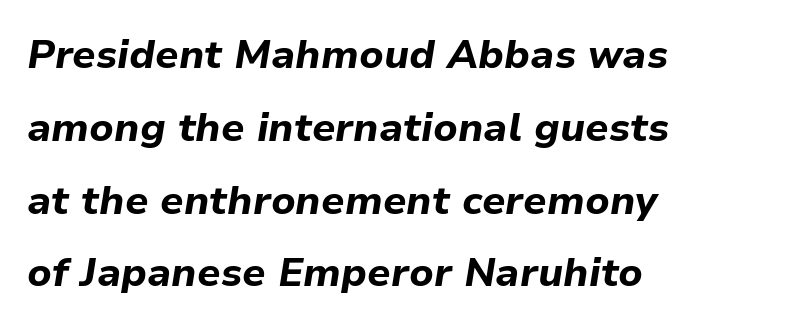
{"italic": "yes", "lean": "right", "slant_degrees": 9, "bold": "yes", "weight": "bold", "width": "normal", "stroke_contrast": "low", "x_height": "medium", "monospaced": "no", "underline": "no", "align": "left", "line_spacing_ratio": 1.82, "letter_spacing": "normal", "letter_spacing_em": 0.0, "glyph_px": 40}
